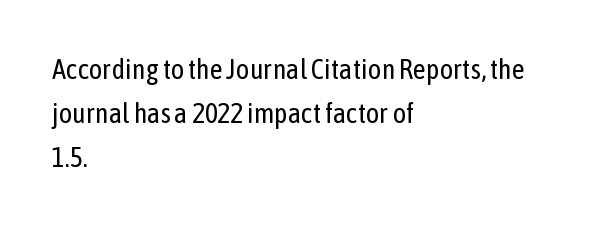
{"serif": "no", "italic": "no", "bold": "no", "weight": "regular", "width": "condensed", "stroke_contrast": "low", "x_height": "medium", "monospaced": "no", "underline": "no", "align": "left", "line_spacing": "normal", "line_spacing_ratio": 1.57, "letter_spacing": "normal", "letter_spacing_em": 0.0, "glyph_px": 28}
